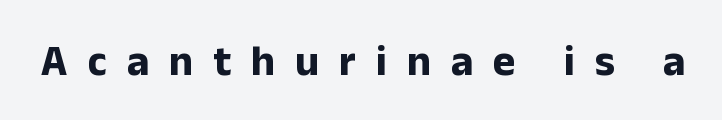
{"serif": "no", "italic": "no", "bold": "yes", "weight": "bold", "width": "normal", "stroke_contrast": "low", "x_height": "medium", "monospaced": "no", "underline": "no", "letter_spacing": "wide", "letter_spacing_em": 0.46, "glyph_px": 43}
